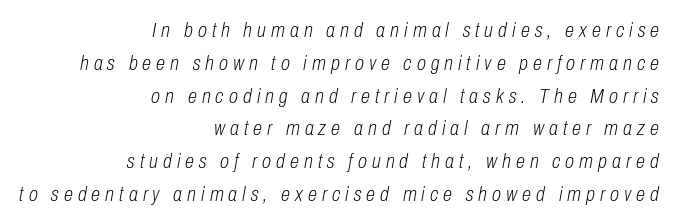
Q: Is the text bold? A: No.
Q: Is the text italic (slanted)? A: Yes, it leans right by about 10 degrees.
Q: Is the text underlined? A: No.
Q: How is the paragraph aligned? A: Right-aligned.
Q: Is the spacing between letters normal or unusually wide? A: Unusually wide.
Q: Is the spacing between lines tight, normal or loose? A: Normal.
